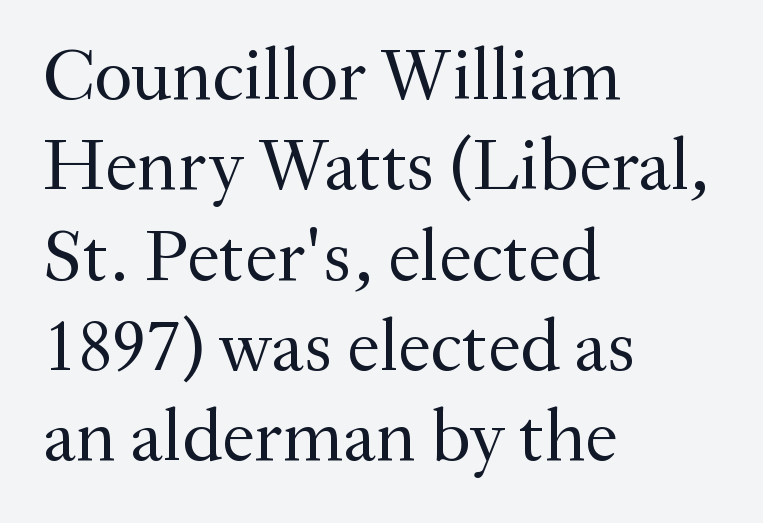
The image shows 74 px regular-weight serif type, upright; set left-aligned, line spacing 1.22x, normal letter spacing, not underlined; medium stroke contrast and a small x-height.
